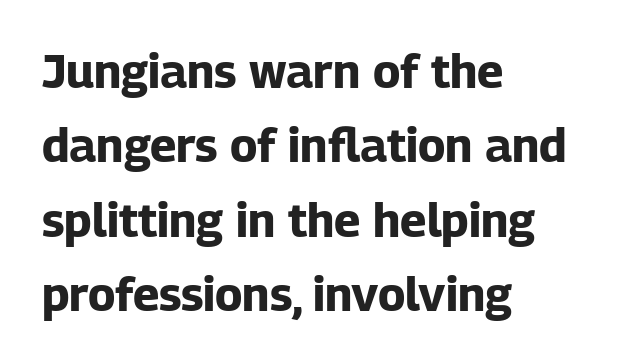
The image shows 47 px bold sans-serif type, upright; set left-aligned, normal line spacing (1.58x), normal letter spacing, not underlined; low stroke contrast and a medium x-height.
